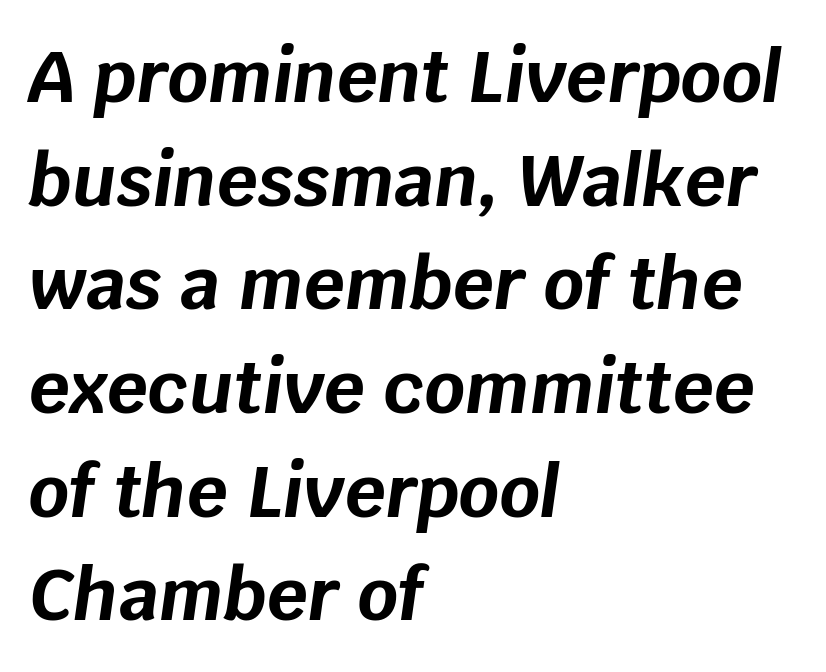
Reading down the block, your eye returns to a fixed left position each line. The face used here is proportionally spaced, like ordinary book or web type. The typesetting leans heavy: a genuine bold. The passage shown is not underscored anywhere. Slant detected: the letters are inclined. Here the glyphs are tracked normally, forming tight word shapes.
